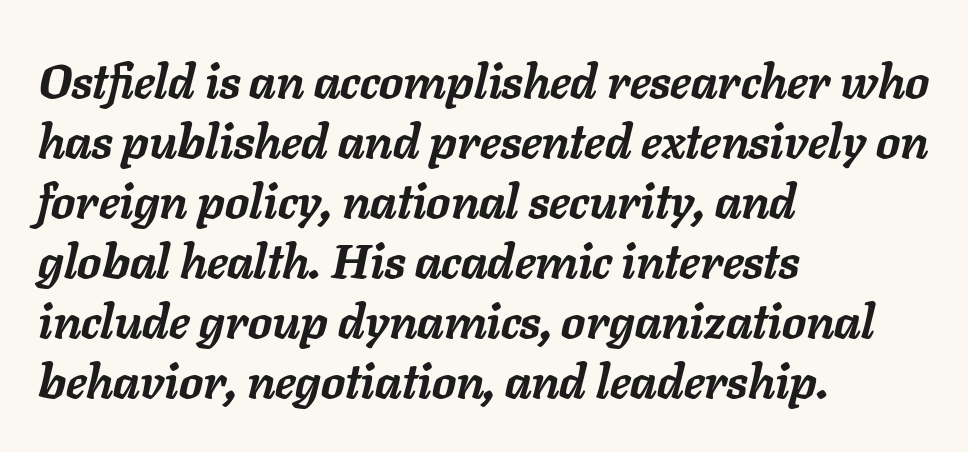
The typography opts for an oblique posture over an upright one. The letters are bold, with thick, heavy strokes. This sample keeps an unexceptional amount of space between lines. Each row of text sits above clean, open space.
